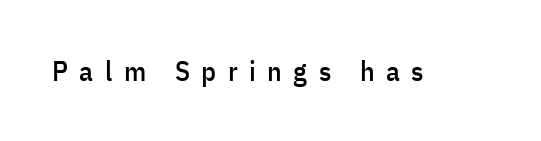
{"serif": "no", "italic": "no", "width": "condensed", "stroke_contrast": "low", "x_height": "medium", "monospaced": "no", "underline": "no", "letter_spacing": "wide", "letter_spacing_em": 0.41, "glyph_px": 28}
